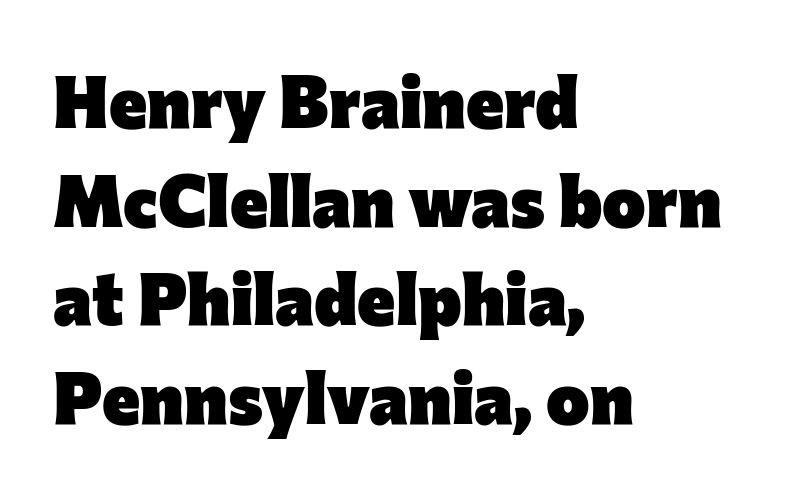
{"serif": "no", "italic": "no", "bold": "yes", "weight": "heavy", "width": "normal", "stroke_contrast": "low", "x_height": "medium", "monospaced": "no", "underline": "no", "align": "left", "line_spacing": "normal", "line_spacing_ratio": 1.35, "letter_spacing": "normal", "letter_spacing_em": 0.0, "glyph_px": 73}
